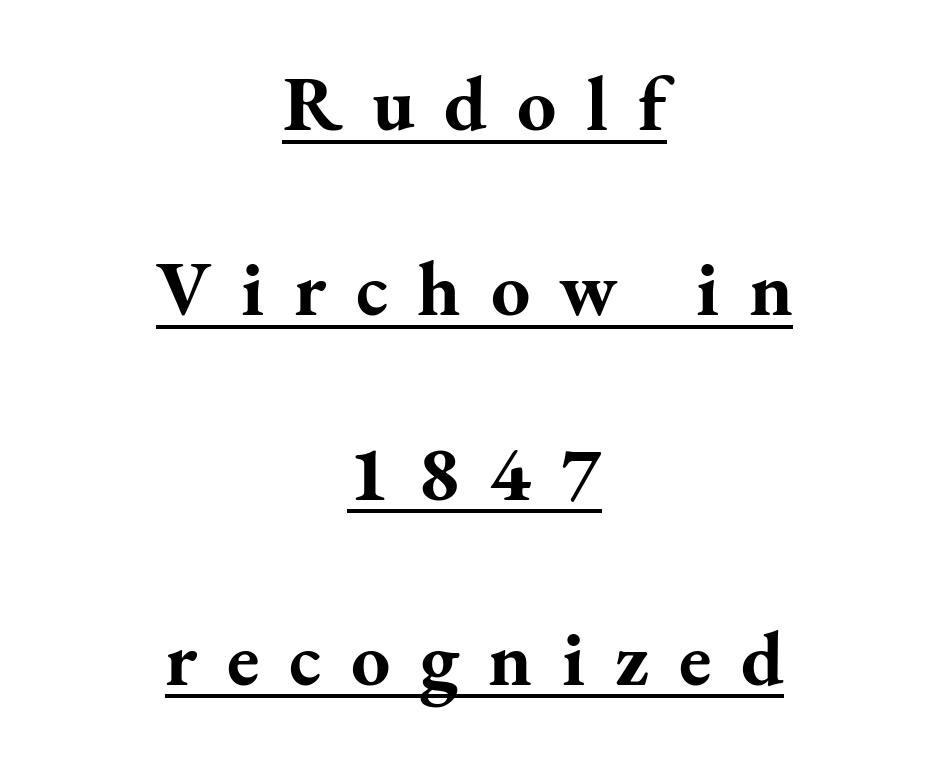
{"serif": "yes", "italic": "no", "bold": "yes", "weight": "bold", "width": "normal", "stroke_contrast": "medium", "x_height": "small", "monospaced": "no", "underline": "yes", "align": "center", "line_spacing": "loose", "line_spacing_ratio": 2.37, "letter_spacing": "wide", "letter_spacing_em": 0.38, "glyph_px": 78}
